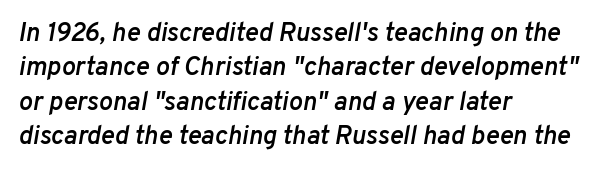
I'd describe the lettering as semibold — firm but not a full bold. The paragraph has a hard left edge and a soft right edge. No word sits above an underline. It's the slanting kind of type.
